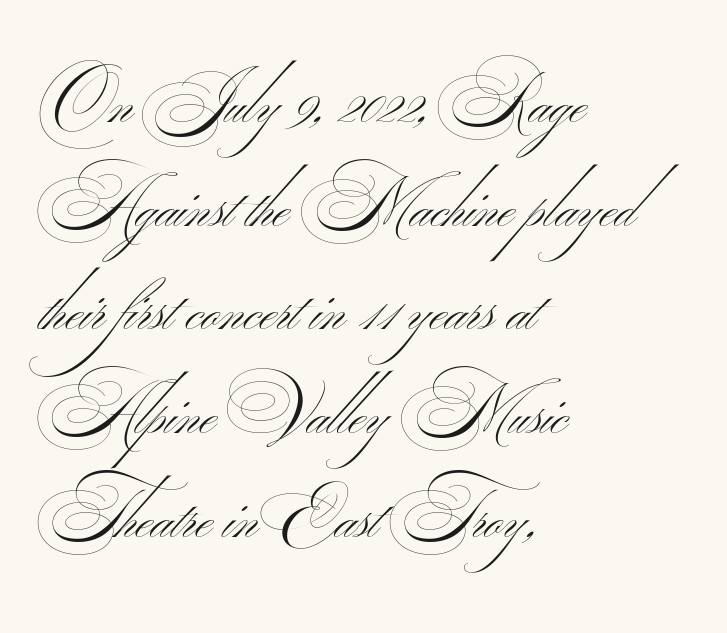
Q: Is the text bold? A: No.
Q: Is the typeface a serif or a sans-serif typeface? A: Sans-serif.
Q: Is the text underlined? A: No.
Q: How is the paragraph aligned? A: Left-aligned.
Q: Is the spacing between letters normal or unusually wide? A: Normal.
Q: Is the spacing between lines tight, normal or loose? A: Normal.
Q: Width (condensed, normal, or wide)? A: Wide.
Q: Stroke contrast? A: Medium.
Q: Monospaced? A: No.
